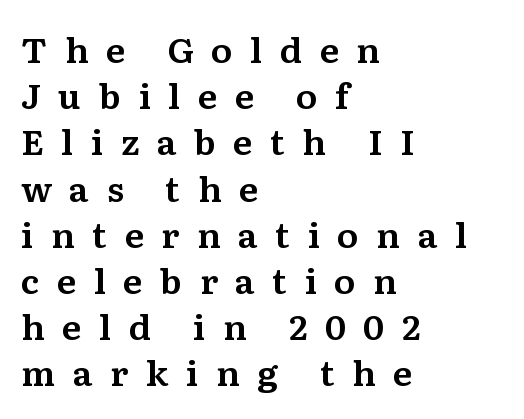
Q: Is the text italic (slanted)? A: No, it is upright.
Q: Is the typeface a serif or a sans-serif typeface? A: Serif.
Q: Is the text underlined? A: No.
Q: How is the paragraph aligned? A: Left-aligned.
Q: Is the spacing between letters normal or unusually wide? A: Unusually wide.
Q: Is the spacing between lines tight, normal or loose? A: Normal.
Q: Width (condensed, normal, or wide)? A: Normal.
Q: Stroke contrast? A: Medium.
Q: x-height? A: Medium.
Q: Monospaced? A: No.
